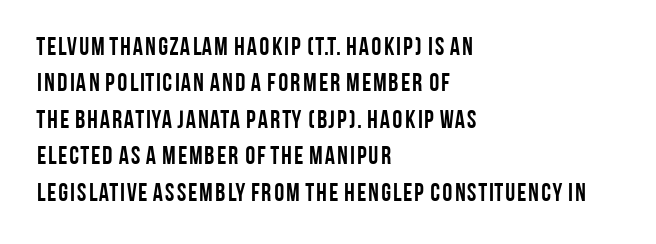
{"italic": "no", "bold": "yes", "underline": "no", "align": "left", "line_spacing": "normal", "line_spacing_ratio": 1.46, "letter_spacing": "normal", "letter_spacing_em": 0.0, "glyph_px": 25}
